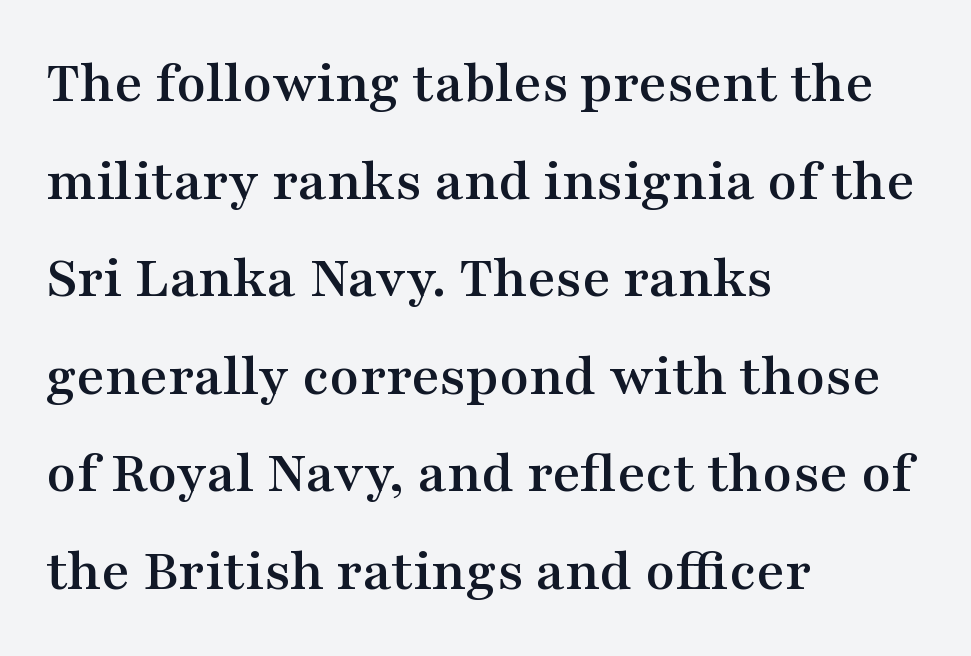
Q: Is the text italic (slanted)? A: No, it is upright.
Q: Is the typeface a serif or a sans-serif typeface? A: Serif.
Q: Is the text underlined? A: No.
Q: How is the paragraph aligned? A: Left-aligned.
Q: Is the spacing between letters normal or unusually wide? A: Normal.
Q: Is the spacing between lines tight, normal or loose? A: Normal.
Q: Width (condensed, normal, or wide)? A: Wide.
Q: Stroke contrast? A: Medium.
Q: x-height? A: Medium.
Q: Monospaced? A: No.
